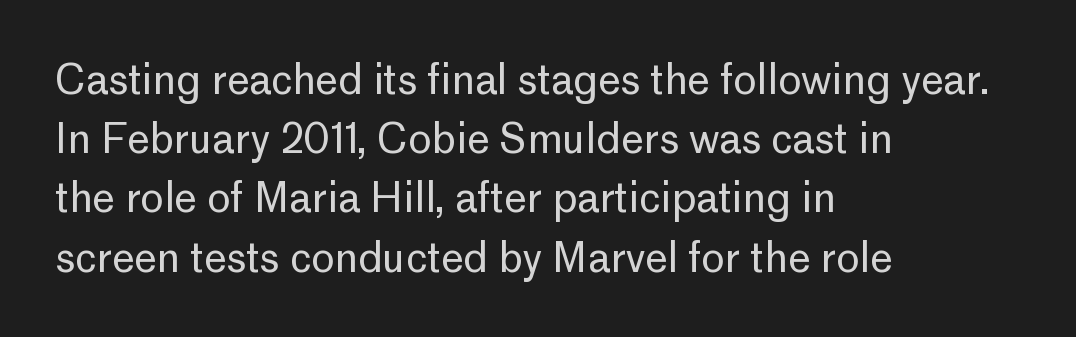
The image shows 40 px regular-weight sans-serif type, upright; set left-aligned, normal line spacing (1.48x), normal letter spacing, not underlined; low stroke contrast and a medium x-height.
